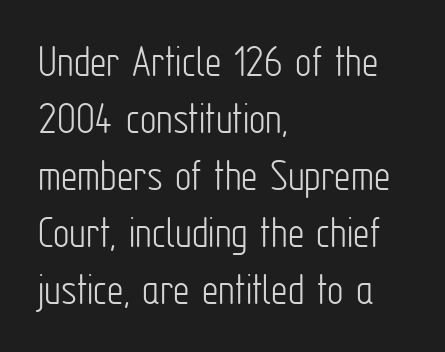
Q: Is the text bold? A: No.
Q: Is the text italic (slanted)? A: No, it is upright.
Q: Is the typeface a serif or a sans-serif typeface? A: Sans-serif.
Q: Is the text underlined? A: No.
Q: How is the paragraph aligned? A: Left-aligned.
Q: Is the spacing between letters normal or unusually wide? A: Normal.
Q: Width (condensed, normal, or wide)? A: Condensed.
Q: Stroke contrast? A: Low.
Q: x-height? A: Medium.
Q: Monospaced? A: No.
